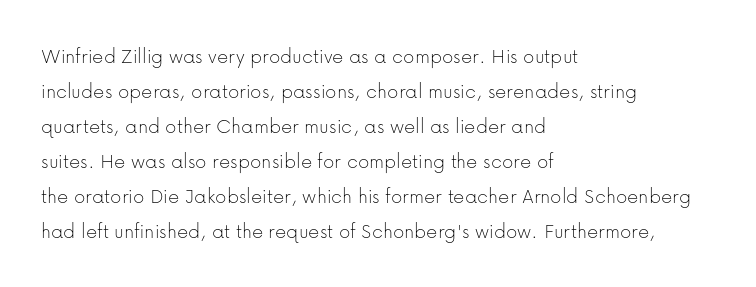
The image shows 22 px text type, upright; set left-aligned, normal line spacing (1.59x), normal letter spacing, not underlined.
